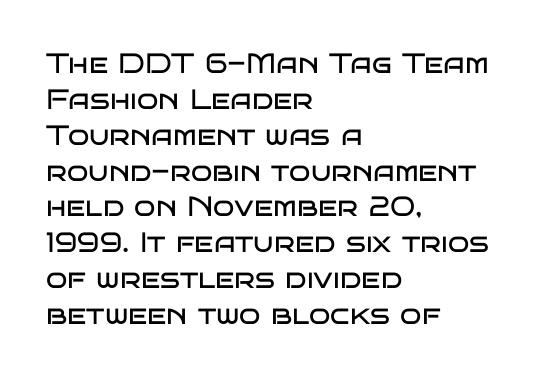
The image shows 28 px regular-weight, wide sans-serif type, upright; set left-aligned, normal line spacing (1.28x), normal letter spacing, not underlined; low stroke contrast and a large x-height.
